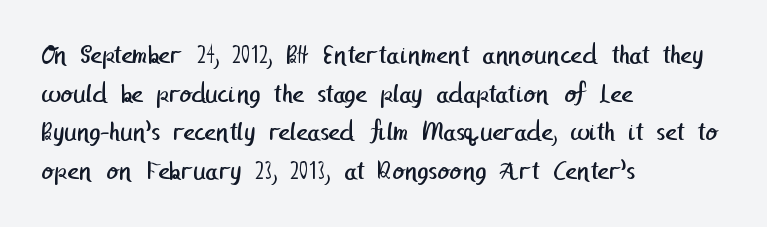
Q: Is the text bold? A: No.
Q: Is the typeface a serif or a sans-serif typeface? A: Sans-serif.
Q: Is the text underlined? A: No.
Q: How is the paragraph aligned? A: Left-aligned.
Q: Is the spacing between letters normal or unusually wide? A: Normal.
Q: Is the spacing between lines tight, normal or loose? A: Normal.
Q: Width (condensed, normal, or wide)? A: Normal.
Q: Stroke contrast? A: Low.
Q: x-height? A: Medium.
